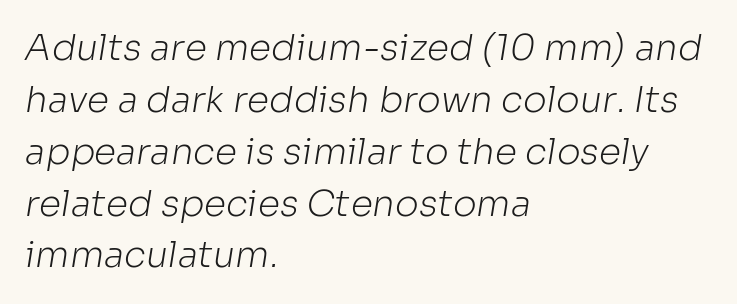
This sample has the flowing, uneven cadence of proportional lettering. The rendering anchors every line to the left-hand side. Here the glyphs are tracked normally, forming tight word shapes. Notice how descenders clear the ascenders below comfortably — that's standard leading. A quiet, ordinary-to-light weight characterises the typeface. The strip under each line holds only bare page.
